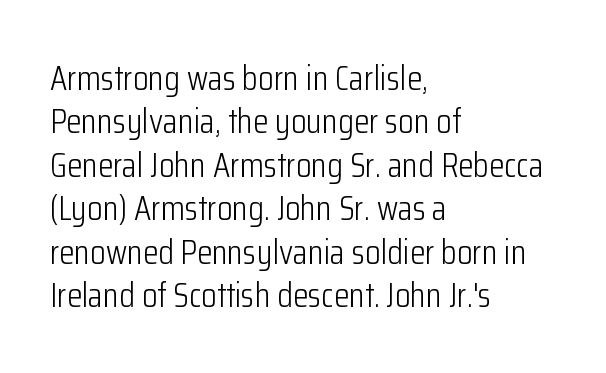
The image shows 35 px light, condensed sans-serif type, upright; set left-aligned, line spacing 1.24x, normal letter spacing, not underlined; low stroke contrast and a medium x-height.
